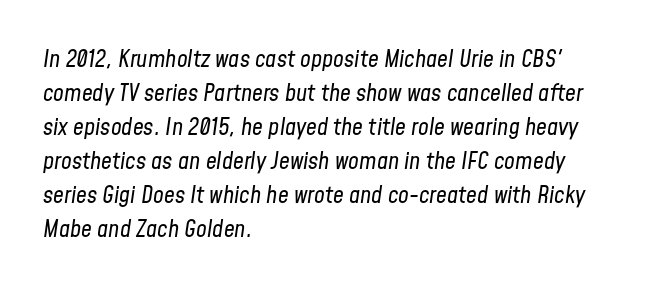
The image shows 24 px text type, italic (leaning right); set left-aligned, normal line spacing (1.42x), normal letter spacing, not underlined.
